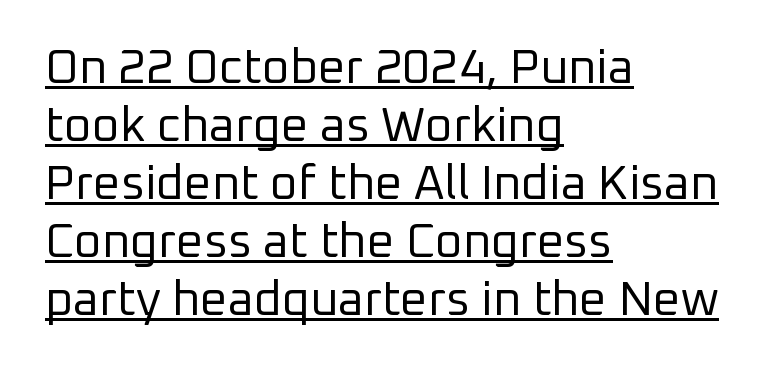
You can tell it's not italic because the verticals are truly vertical. Stems and bowls with no extra thickness — not bold. Nope, no serifs anywhere on these letters. Inter-character spacing is left at the font's built-in metrics. A classic flush-left, rag-right setting is used for this passage. Honestly, the underline is the first thing you notice here.
